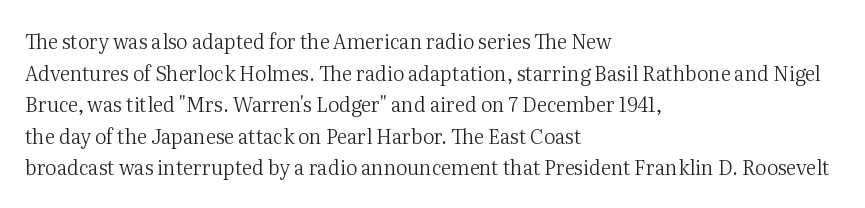
Q: Is the text bold? A: No.
Q: Is the text italic (slanted)? A: No, it is upright.
Q: Is the text underlined? A: No.
Q: How is the paragraph aligned? A: Left-aligned.
Q: Is the spacing between letters normal or unusually wide? A: Normal.
Q: Is the spacing between lines tight, normal or loose? A: Normal.
